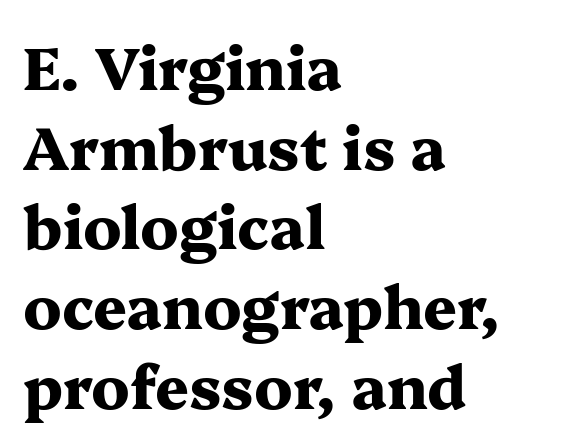
The image shows 59 px heavy, wide serif type, upright; set left-aligned, normal line spacing (1.35x), normal letter spacing, not underlined; medium stroke contrast and a medium x-height.
